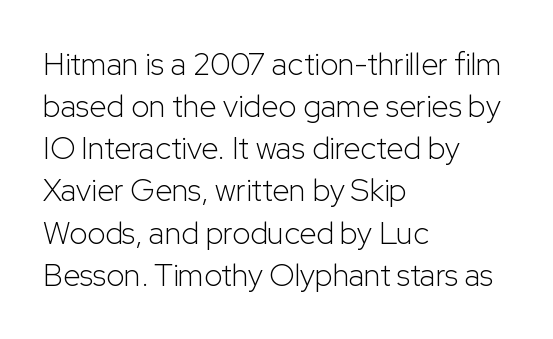
A typesetter would label this face a sans. A typesetter would call this zero additional tracking. The rendering uses natural spacing where letterforms have individual widths. These glyphs show unthickened strokes, regular width or finer. The leading is moderate, giving the passage an even texture.
